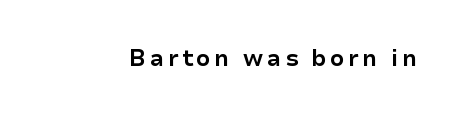
The image shows 23 px bold type, upright; set not underlined.
